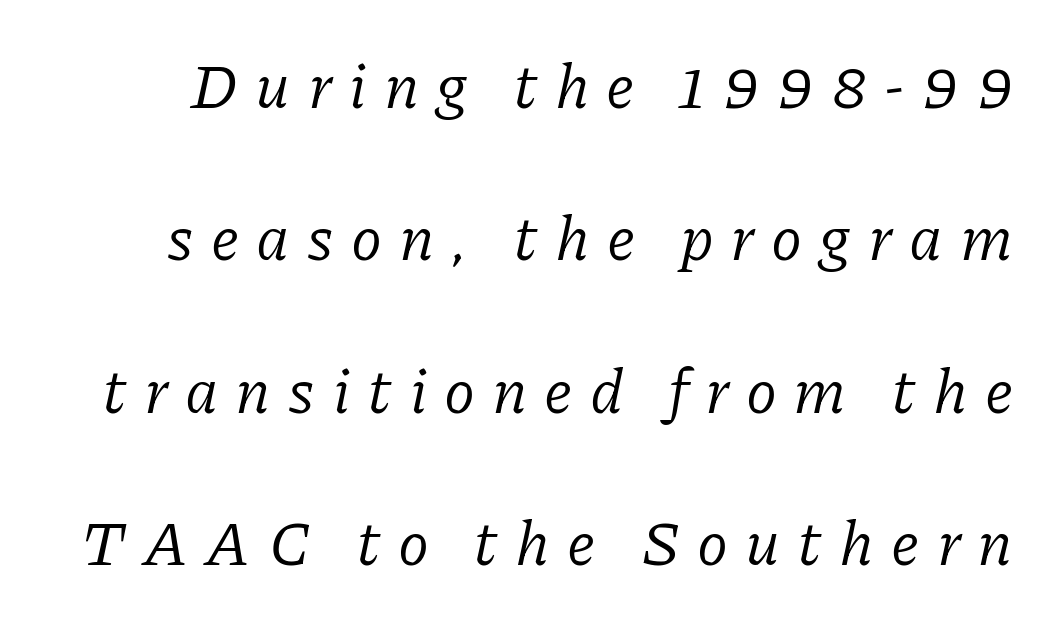
Here the designer chose a conventional face with non-uniform glyph widths. An italicized treatment has been applied to the whole sample. Only glyphs here, with clear space below each row. Loosely led — the rows are spread out. Spacing between characters has been opened up far beyond the box default. Heft: none added — not bold.
